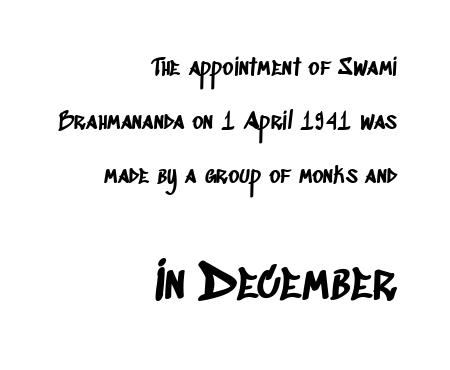
The image shows 49 px condensed sans-serif type; set right-aligned, loose line spacing (2.26x), normal letter spacing, not underlined; the second (bottom) block is 2.04x larger; low stroke contrast and a large x-height.
